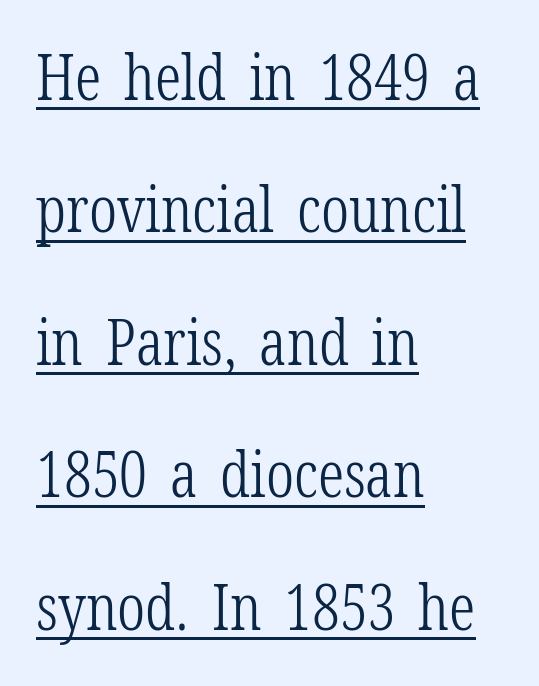
Nothing unusual about the tracking: characters are spaced as the font intends. The words here are underlined. This block would shrink considerably if given ordinary leading; it's expanded now. The glyphs in this specimen are seriffed. The font sits on the lighter half of the weight spectrum, regular included.
